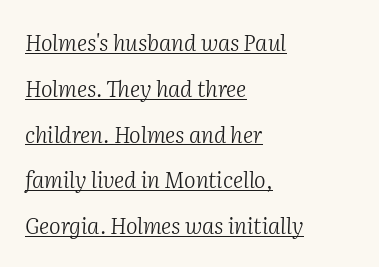
You could fit nearly another row in the gap between these rows. The lines are quadded left. Inter-character spacing is left at the font's built-in metrics. The glyphs are accompanied by a horizontal stroke just below them. No letter is thick-stroked: the sample isn't bold.
